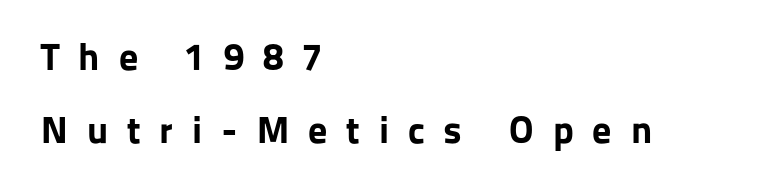
Q: Is the text bold? A: Yes.
Q: Is the text italic (slanted)? A: No, it is upright.
Q: Is the typeface a serif or a sans-serif typeface? A: Sans-serif.
Q: Is the text underlined? A: No.
Q: How is the paragraph aligned? A: Left-aligned.
Q: Is the spacing between letters normal or unusually wide? A: Unusually wide.
Q: Is the spacing between lines tight, normal or loose? A: Loose.
Q: Width (condensed, normal, or wide)? A: Normal.
Q: Stroke contrast? A: Low.
Q: x-height? A: Medium.
Q: Monospaced? A: No.
